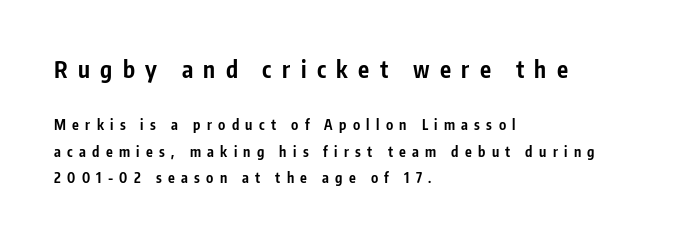
The image shows 23 px bold type, upright; set left-aligned, line spacing 1.87x, unusually wide letter spacing (+0.45 em), not underlined; the first (top) block is 1.64x larger.
